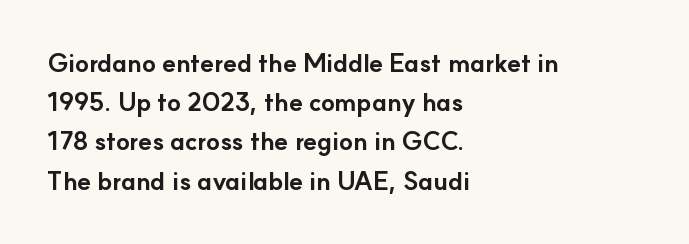
There is no visible air inserted between adjacent glyphs. This sample is left-justified, so line endings fall wherever the words run out. Normally led — the rows are evenly, conventionally spaced. The lettering holds an erect, upright posture throughout.
